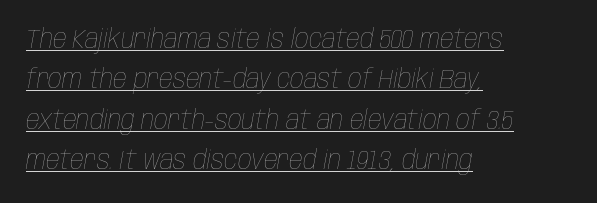
Italic: yes, the glyphs are oblique. Does the copy run flush right? No — it runs flush left. A rule runs beneath these lines of type. One glance says typical: line gaps are just what's usual. Think standard paragraph weight, or any step lighter than that.
